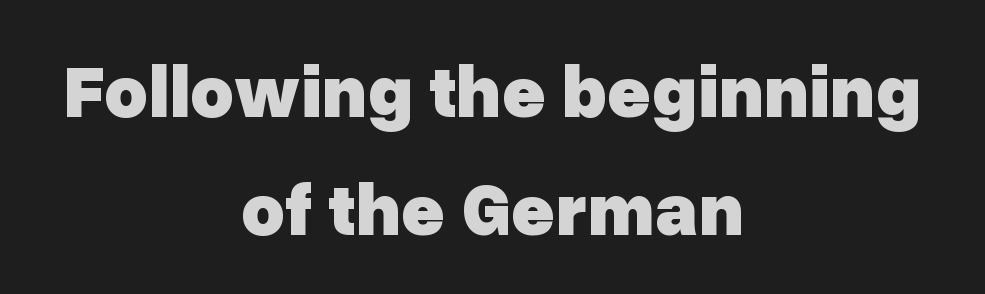
{"serif": "no", "italic": "no", "bold": "yes", "weight": "heavy", "width": "normal", "stroke_contrast": "low", "x_height": "medium", "monospaced": "no", "underline": "no", "align": "center", "line_spacing": "normal", "line_spacing_ratio": 1.58, "letter_spacing": "normal", "letter_spacing_em": 0.0, "glyph_px": 75}
